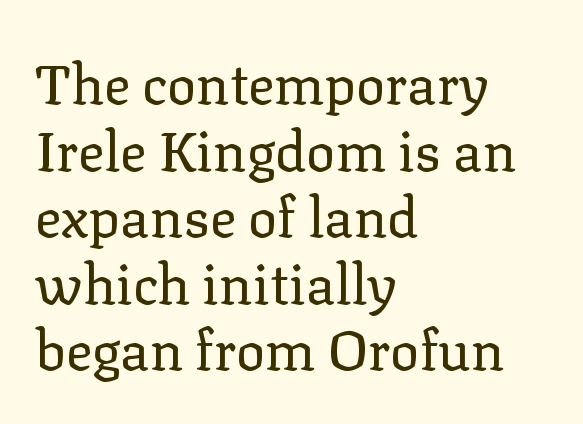
{"serif": "yes", "italic": "no", "bold": "no", "weight": "regular", "width": "normal", "stroke_contrast": "low", "x_height": "medium", "monospaced": "no", "underline": "no", "align": "left", "line_spacing_ratio": 1.21, "letter_spacing": "normal", "letter_spacing_em": 0.0, "glyph_px": 55}
